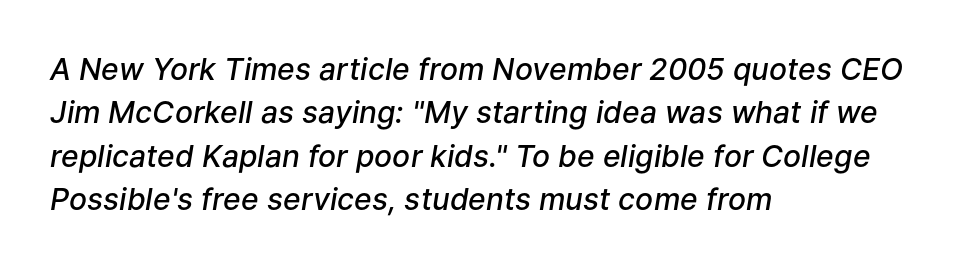
This rendering features lettering with no underline. This sample is left-justified, so line endings fall wherever the words run out. Rendered with sloped, italic letterforms. The horizontal fit of the characters is conventional and even.
